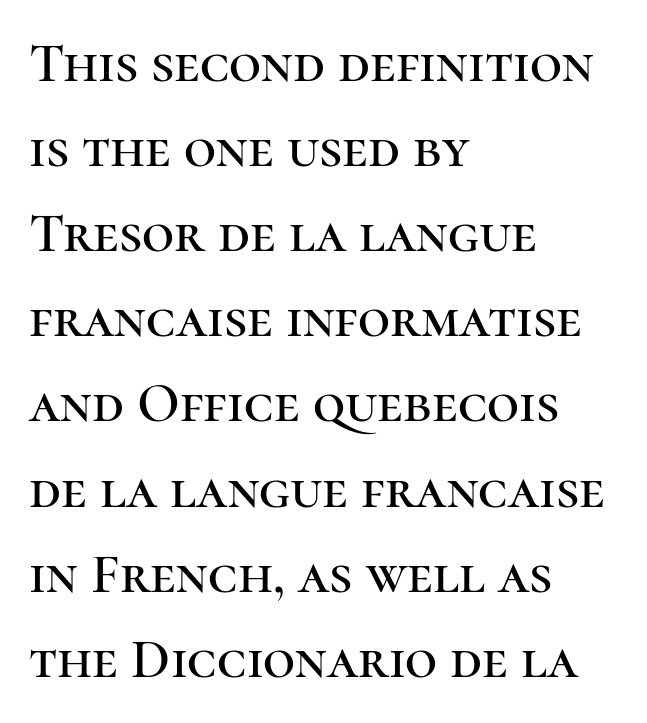
Vertically, the passage feels balanced, rows spaced as you'd expect. Note the varied advance widths — an 'i' is clearly narrower than an 'm'. Is this a sans? No — the strokes have serifs. A student would call this left alignment; a typographer would say flush left, rag right. Letters rest on an invisible, unmarked baseline.
